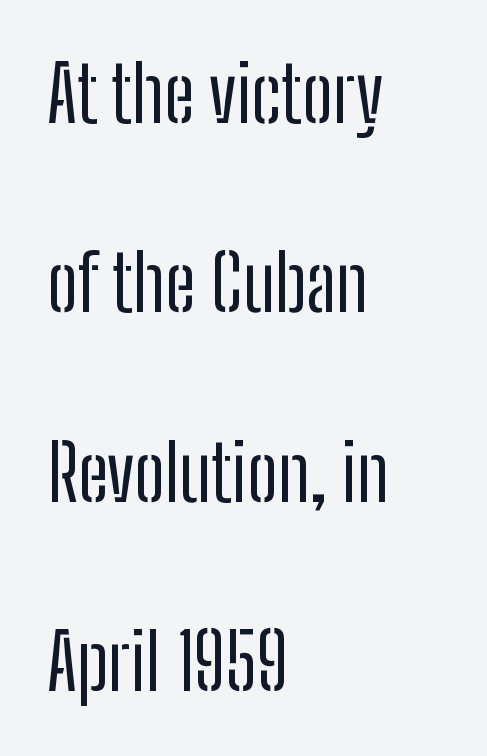
The image shows 77 px regular-weight, condensed sans-serif type, upright; set left-aligned, loose line spacing (2.46x), normal letter spacing, not underlined; low stroke contrast and a medium x-height.
